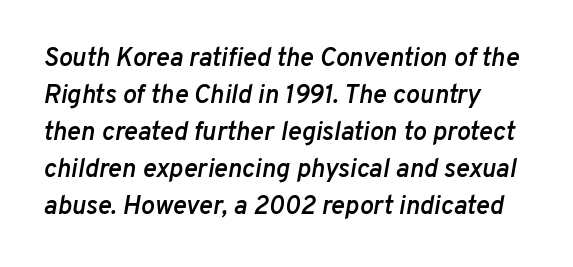
Which margin do the lines hug? The left one — the right edge is uneven. Compared with ordinary roman type, these characters are visibly tilted. The area under the type is left untouched. Does the weight exceed regular? Yes, but only to semibold.
